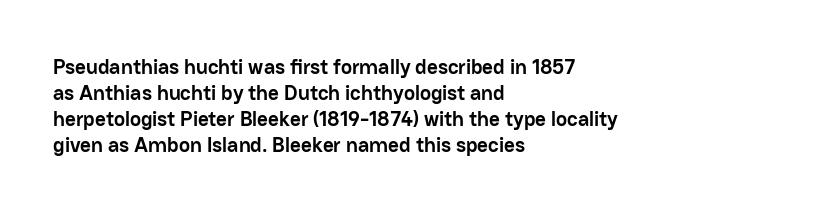
Q: Is the text bold? A: Yes.
Q: Is the text italic (slanted)? A: No, it is upright.
Q: Is the text underlined? A: No.
Q: How is the paragraph aligned? A: Left-aligned.
Q: Is the spacing between letters normal or unusually wide? A: Normal.
